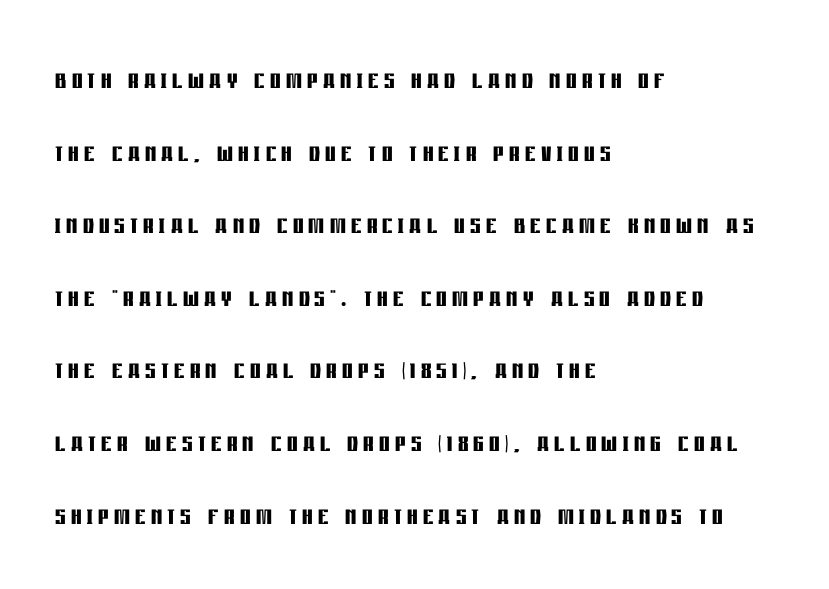
The characters display no serif detailing; their extremities are plain. Just letters on the line, the space beneath them empty. The sample has been set heavy, in full bold. This sample is left-justified, so line endings fall wherever the words run out. Whoever set this chose breathing room over compactness in the vertical rhythm.
